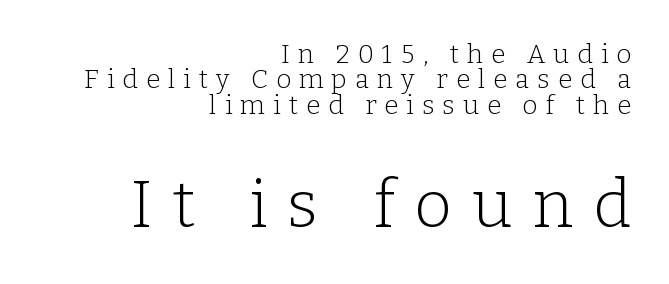
{"serif": "yes", "italic": "no", "bold": "no", "weight": "light", "width": "normal", "stroke_contrast": "low", "x_height": "medium", "monospaced": "no", "underline": "no", "align": "right", "line_spacing": "tight", "line_spacing_ratio": 0.98, "letter_spacing": "wide", "letter_spacing_em": 0.31, "larger_block": "second", "size_ratio": 2.5, "glyph_px": 65}
